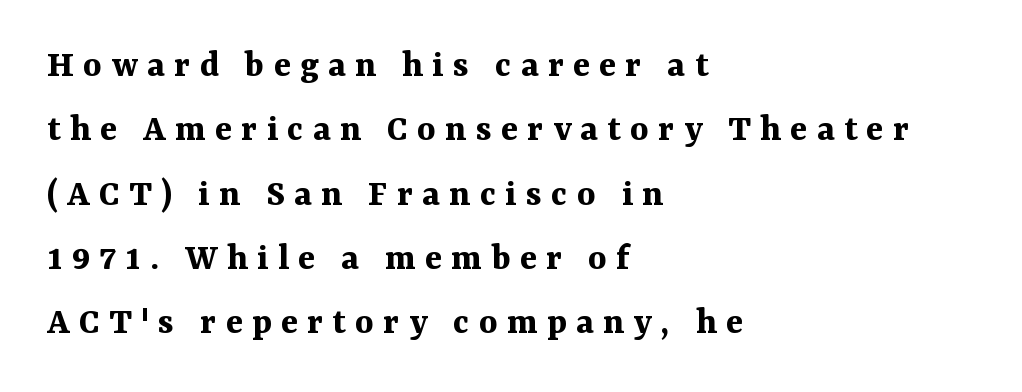
Does the type have serifs? Yes, each stem ends in a small foot. Italic: no, the glyphs are upright roman. Compared with typical body copy, the letter spacing here is much looser. Leftover space on each line is placed entirely after the last word. Strong, thick strokes mark this as bold type.
